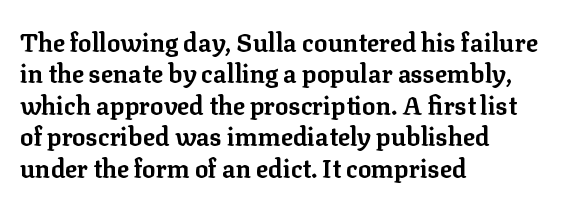
Q: Is the text bold? A: Yes.
Q: Is the text italic (slanted)? A: No, it is upright.
Q: Is the text underlined? A: No.
Q: How is the paragraph aligned? A: Left-aligned.
Q: Is the spacing between letters normal or unusually wide? A: Normal.
Q: Is the spacing between lines tight, normal or loose? A: Normal.
